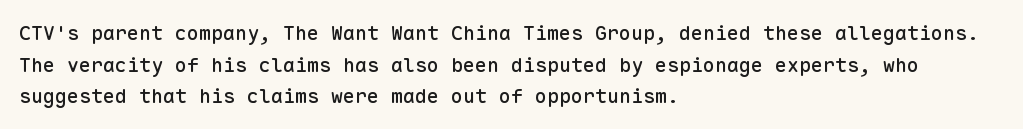
{"italic": "no", "underline": "no", "align": "left", "line_spacing": "normal", "line_spacing_ratio": 1.58, "letter_spacing": "normal", "letter_spacing_em": 0.0, "glyph_px": 20}
